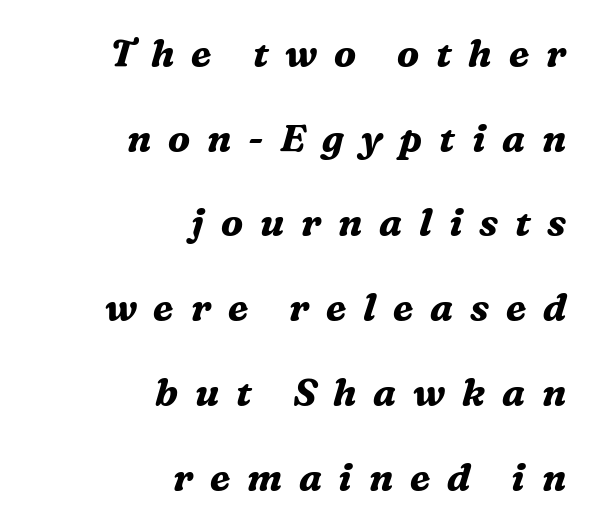
The image shows 38 px bold serif type, italic (leaning right); set right-aligned, loose line spacing (2.23x), unusually wide letter spacing (+0.44 em), not underlined; medium stroke contrast and a medium x-height.
